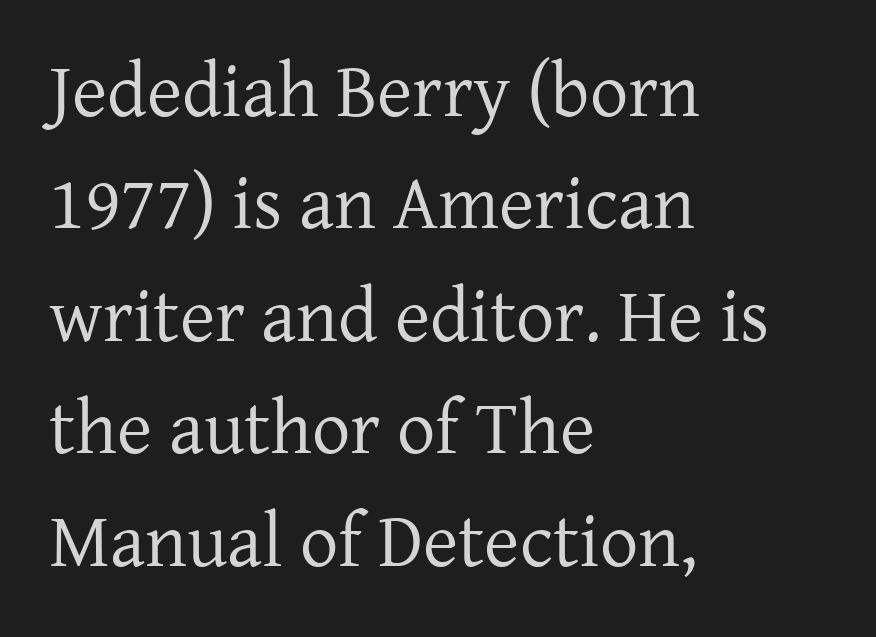
Q: Is the text bold? A: No.
Q: Is the text italic (slanted)? A: No, it is upright.
Q: Is the typeface a serif or a sans-serif typeface? A: Serif.
Q: Is the text underlined? A: No.
Q: How is the paragraph aligned? A: Left-aligned.
Q: Is the spacing between letters normal or unusually wide? A: Normal.
Q: Is the spacing between lines tight, normal or loose? A: Normal.
Q: Width (condensed, normal, or wide)? A: Normal.
Q: Stroke contrast? A: Low.
Q: x-height? A: Medium.
Q: Monospaced? A: No.
